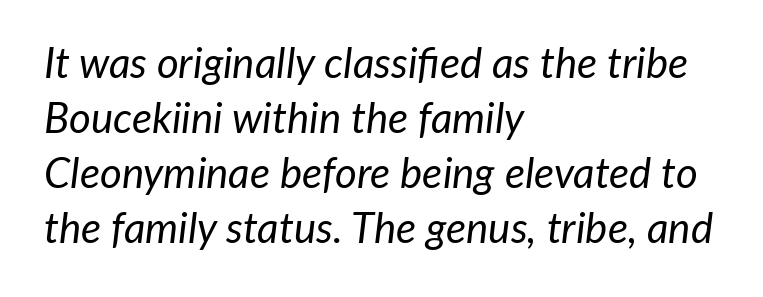
Bold? No — there's no thickening of the strokes. The type is set solid horizontally, with unmodified tracking. The lines sit at an ordinary, default distance from one another. Does the copy run flush right? No — it runs flush left.
